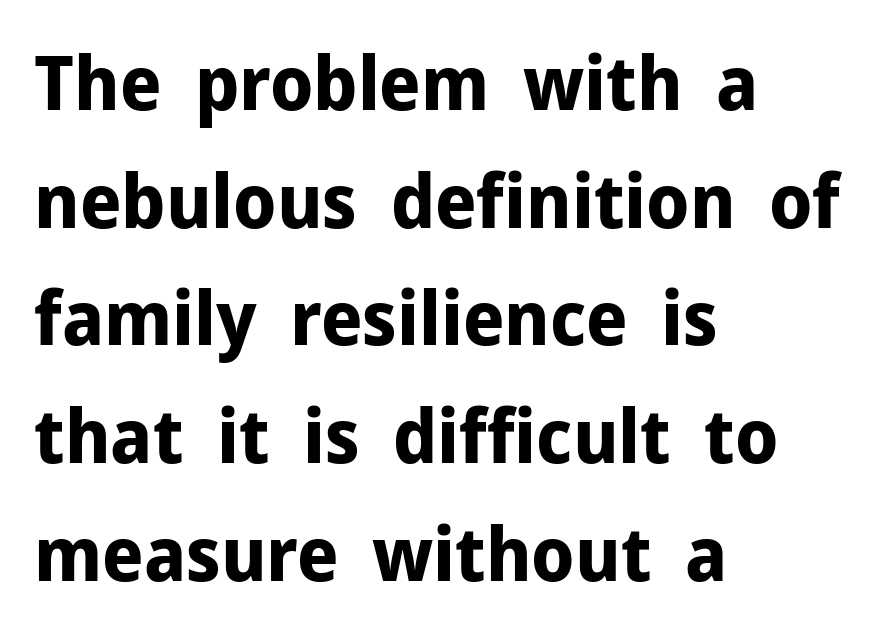
The image shows 75 px bold sans-serif type, upright; set left-aligned, normal line spacing (1.57x), normal letter spacing, not underlined; low stroke contrast and a medium x-height.
